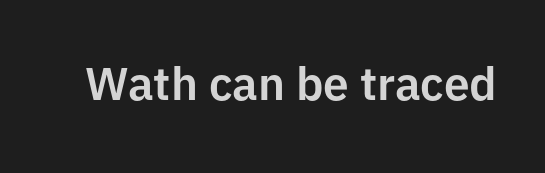
Q: Is the text italic (slanted)? A: No, it is upright.
Q: Is the typeface a serif or a sans-serif typeface? A: Sans-serif.
Q: Is the text underlined? A: No.
Q: Is the spacing between letters normal or unusually wide? A: Normal.
Q: Width (condensed, normal, or wide)? A: Normal.
Q: Stroke contrast? A: Low.
Q: x-height? A: Medium.
Q: Monospaced? A: No.
